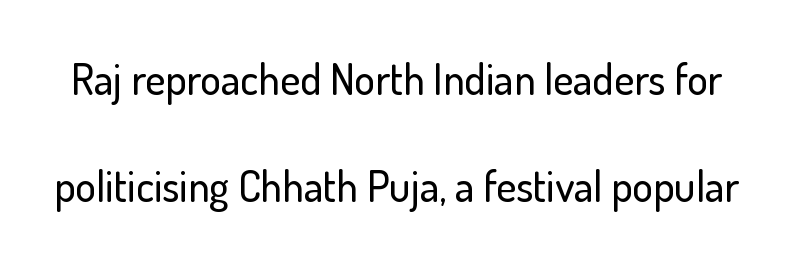
The image shows 43 px sans-serif type, upright; set loose line spacing (2.48x), normal letter spacing, not underlined; low stroke contrast and a small x-height.
